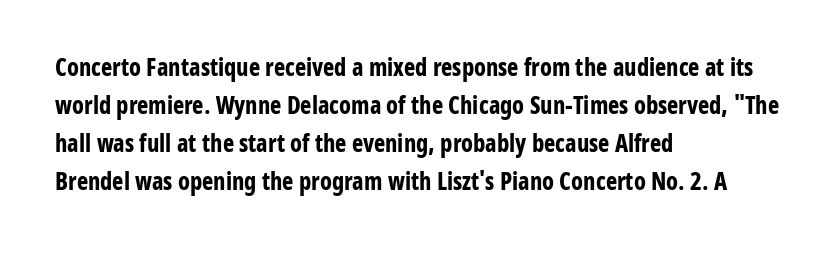
Any mark beneath the type? The region is blank. The letters stand upright; this is a roman face. The type is set solid horizontally, with unmodified tracking. Which margin do the lines hug? The left one — the right edge is uneven. The rendering uses a bold face; every stroke is thick and dark.
